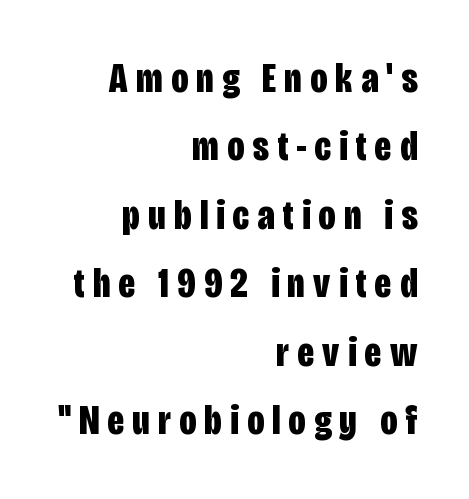
Q: Is the text bold? A: Yes.
Q: Is the text italic (slanted)? A: No, it is upright.
Q: Is the typeface a serif or a sans-serif typeface? A: Sans-serif.
Q: Is the text underlined? A: No.
Q: How is the paragraph aligned? A: Right-aligned.
Q: Is the spacing between letters normal or unusually wide? A: Unusually wide.
Q: Is the spacing between lines tight, normal or loose? A: Normal.
Q: Width (condensed, normal, or wide)? A: Condensed.
Q: Stroke contrast? A: Low.
Q: x-height? A: Large.
Q: Monospaced? A: No.
